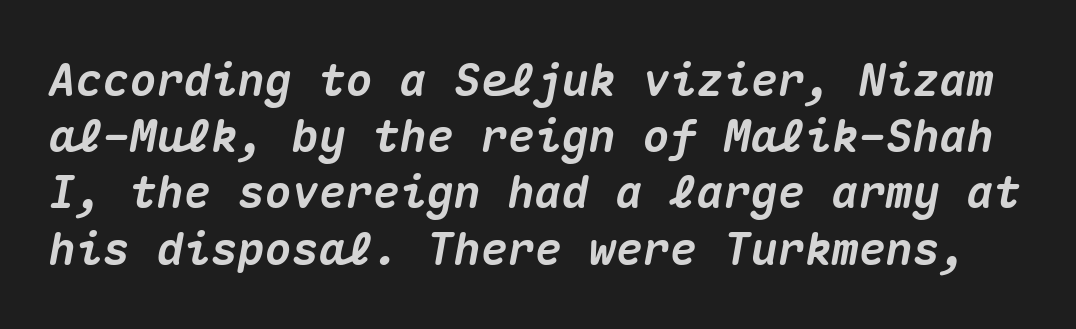
Q: Is the text bold? A: Yes.
Q: Is the text italic (slanted)? A: Yes, it leans right by about 10 degrees.
Q: Is the text underlined? A: No.
Q: Is the spacing between letters normal or unusually wide? A: Normal.
Q: Is the spacing between lines tight, normal or loose? A: Normal.
Q: Width (condensed, normal, or wide)? A: Normal.
Q: Stroke contrast? A: Medium.
Q: x-height? A: Medium.
Q: Monospaced? A: Yes.
